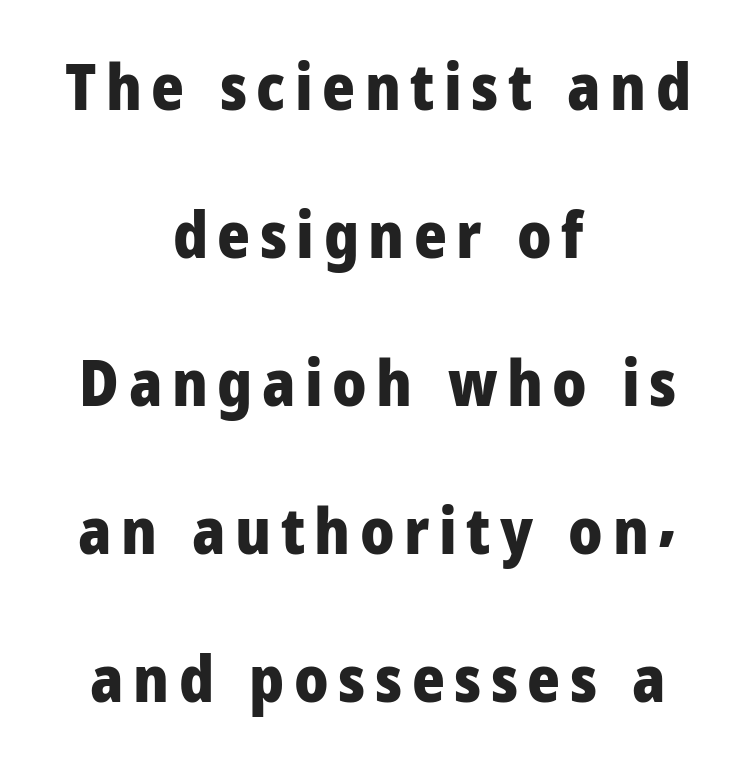
Q: Is the text bold? A: Yes.
Q: Is the text italic (slanted)? A: No, it is upright.
Q: Is the typeface a serif or a sans-serif typeface? A: Sans-serif.
Q: Is the text underlined? A: No.
Q: How is the paragraph aligned? A: Centered.
Q: Is the spacing between lines tight, normal or loose? A: Loose.
Q: Width (condensed, normal, or wide)? A: Normal.
Q: Stroke contrast? A: Low.
Q: x-height? A: Medium.
Q: Monospaced? A: No.
